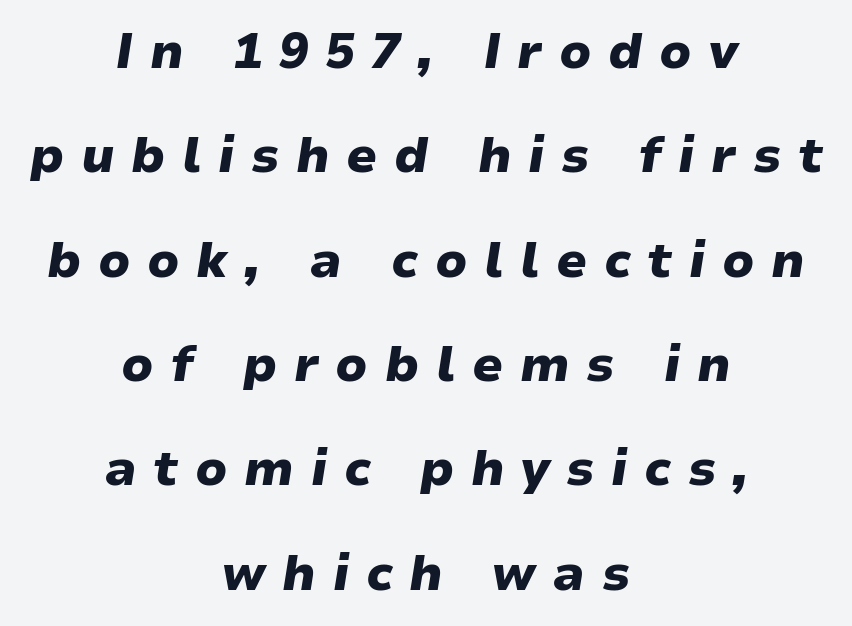
The image shows 49 px heavy, wide type, italic (leaning right); set centered, loose line spacing (2.13x), unusually wide letter spacing (+0.34 em), not underlined; low stroke contrast and a medium x-height.
